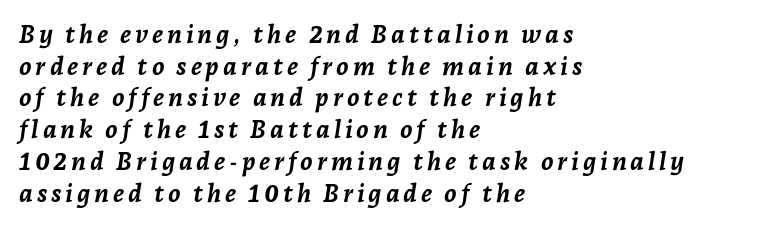
The image shows 25 px bold type, italic (leaning right); set left-aligned, normal line spacing (1.27x), not underlined.
